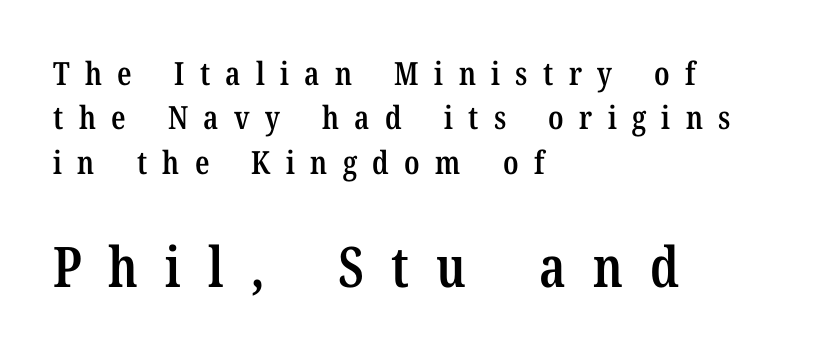
Serifs: yes, visible at the terminals of the letterforms. Look at the tracking — it's clearly loosened, letters drifting apart. Beneath every word, the page is bare. Horizontal bands of white between lines are of average thickness. Moderately thickened strokes mark this as semibold type. The face used here appears at its bigger size in the lower chunk.
